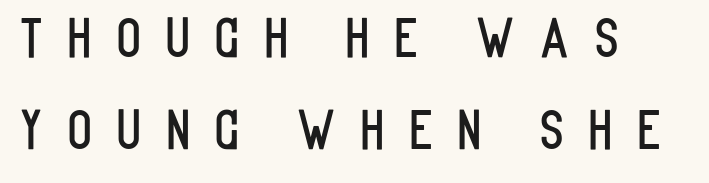
Q: Is the text italic (slanted)? A: No, it is upright.
Q: Is the typeface a serif or a sans-serif typeface? A: Sans-serif.
Q: Is the text underlined? A: No.
Q: How is the paragraph aligned? A: Left-aligned.
Q: Is the spacing between letters normal or unusually wide? A: Unusually wide.
Q: Width (condensed, normal, or wide)? A: Condensed.
Q: Stroke contrast? A: Low.
Q: x-height? A: Large.
Q: Monospaced? A: No.
